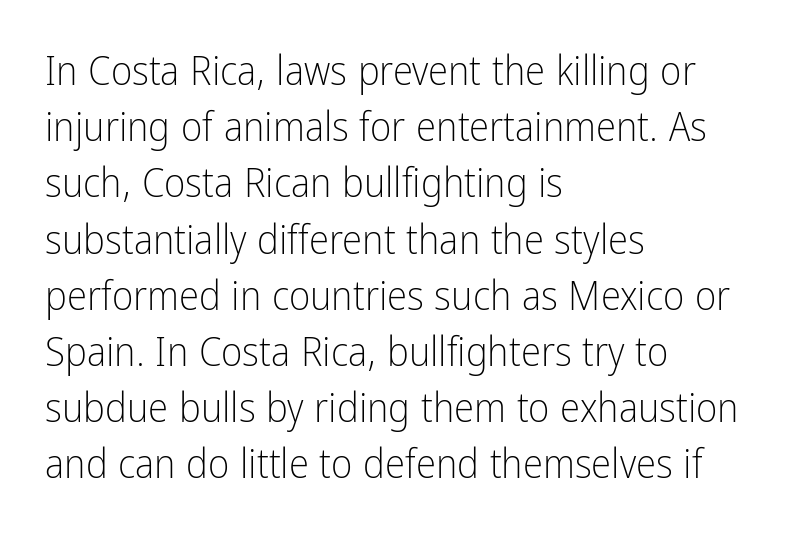
The image shows 41 px light, condensed sans-serif type, upright; set left-aligned, normal line spacing (1.37x), normal letter spacing, not underlined; low stroke contrast and a medium x-height.
